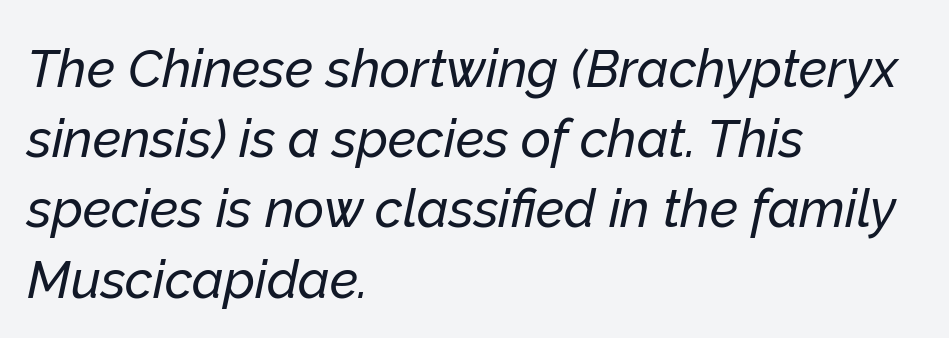
Q: Is the text italic (slanted)? A: Yes, it leans right by about 12 degrees.
Q: Is the text underlined? A: No.
Q: How is the paragraph aligned? A: Left-aligned.
Q: Is the spacing between letters normal or unusually wide? A: Normal.
Q: Is the spacing between lines tight, normal or loose? A: Normal.
Q: Width (condensed, normal, or wide)? A: Normal.
Q: Stroke contrast? A: Low.
Q: x-height? A: Medium.
Q: Monospaced? A: No.
